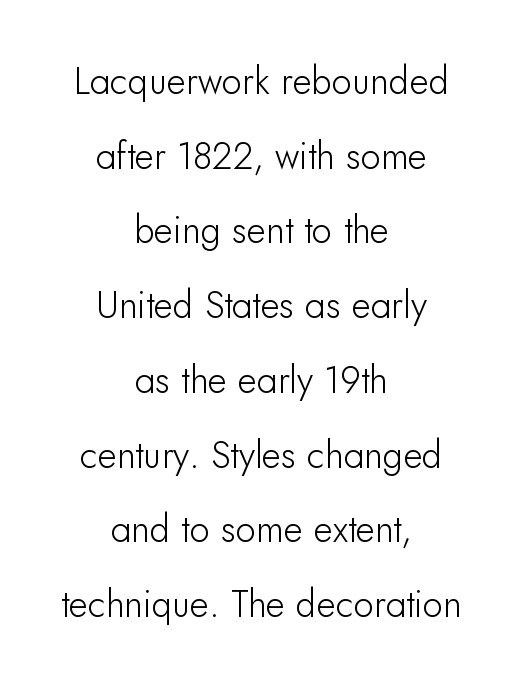
{"serif": "no", "italic": "no", "width": "normal", "stroke_contrast": "low", "x_height": "small", "monospaced": "no", "underline": "no", "align": "center", "line_spacing": "loose", "line_spacing_ratio": 2.02, "letter_spacing": "normal", "letter_spacing_em": 0.0, "glyph_px": 37}
